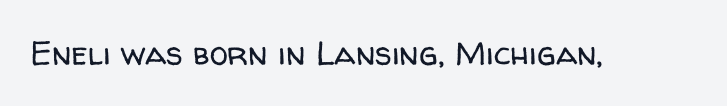
{"serif": "no", "italic": "no", "bold": "no", "weight": "regular", "width": "normal", "stroke_contrast": "low", "x_height": "medium", "monospaced": "no", "underline": "no", "letter_spacing": "normal", "letter_spacing_em": 0.0, "glyph_px": 33}
